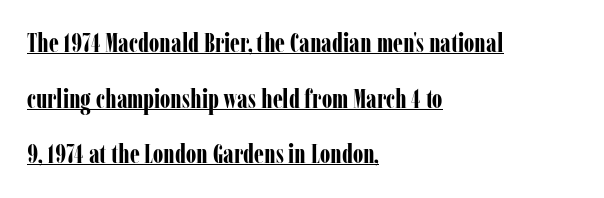
{"italic": "no", "bold": "yes", "underline": "yes", "align": "left", "line_spacing": "loose", "line_spacing_ratio": 2.14, "letter_spacing": "normal", "letter_spacing_em": 0.0, "glyph_px": 26}
